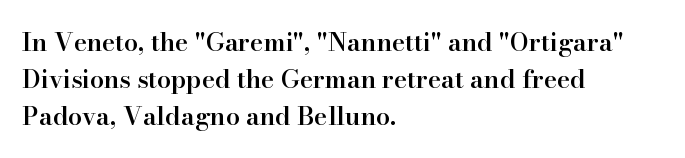
Q: Is the text bold? A: Semi-bold.
Q: Is the text italic (slanted)? A: No, it is upright.
Q: Is the text underlined? A: No.
Q: How is the paragraph aligned? A: Left-aligned.
Q: Is the spacing between letters normal or unusually wide? A: Normal.
Q: Is the spacing between lines tight, normal or loose? A: Normal.
